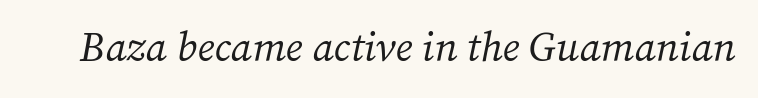
{"serif": "yes", "italic": "yes", "lean": "right", "slant_degrees": 12, "bold": "no", "weight": "regular", "width": "normal", "stroke_contrast": "medium", "x_height": "medium", "monospaced": "no", "underline": "no", "letter_spacing": "normal", "letter_spacing_em": 0.0, "glyph_px": 41}
